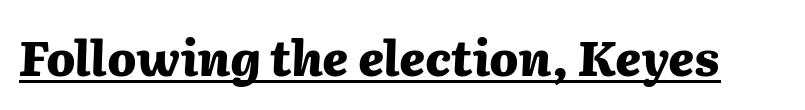
The words here are underlined. The rendering uses natural spacing where letterforms have individual widths. Typesetter's note: full bold, strokes at maximum text heaviness. Words appear dense and cohesive because spacing is normal. Tall strokes in this sample are angled rather than plumb.
